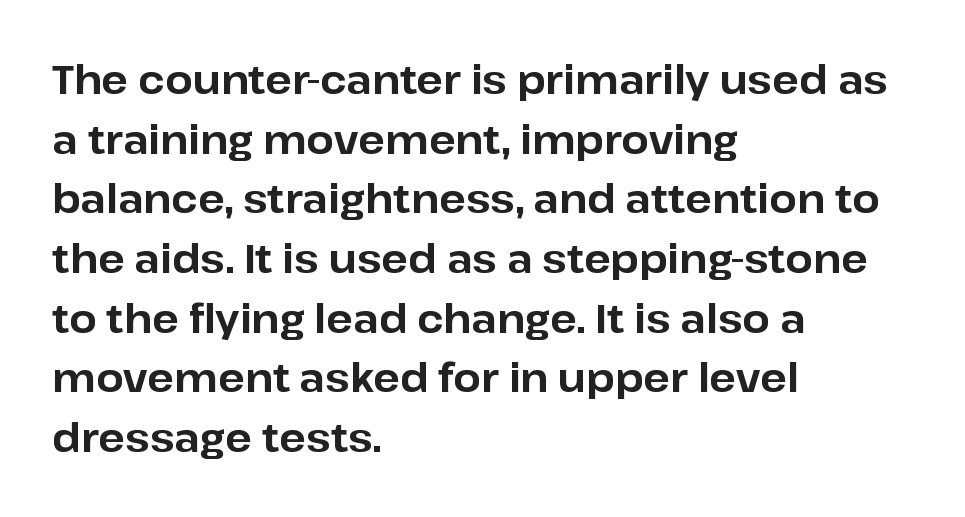
The image shows 39 px bold sans-serif type, upright; set left-aligned, normal line spacing (1.53x), normal letter spacing, not underlined; low stroke contrast and a medium x-height.
